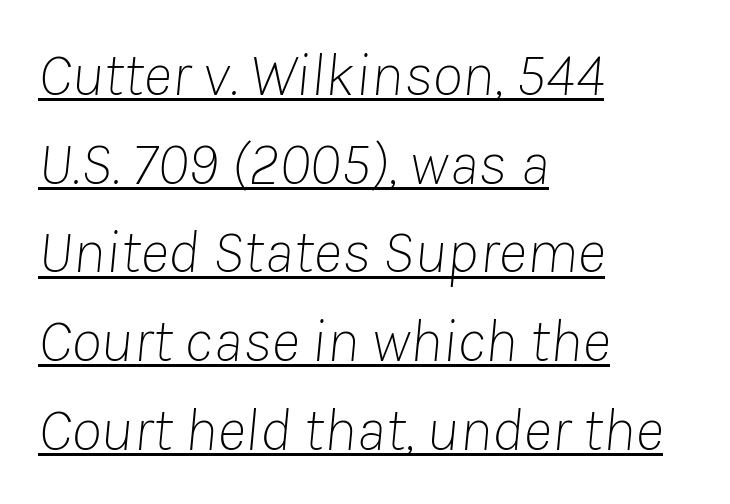
Q: Is the text bold? A: No.
Q: Is the text italic (slanted)? A: Yes, it leans right by about 8 degrees.
Q: Is the text underlined? A: Yes.
Q: How is the paragraph aligned? A: Left-aligned.
Q: Is the spacing between letters normal or unusually wide? A: Normal.
Q: Is the spacing between lines tight, normal or loose? A: Normal.
Q: Width (condensed, normal, or wide)? A: Normal.
Q: Stroke contrast? A: Low.
Q: x-height? A: Medium.
Q: Monospaced? A: No.
